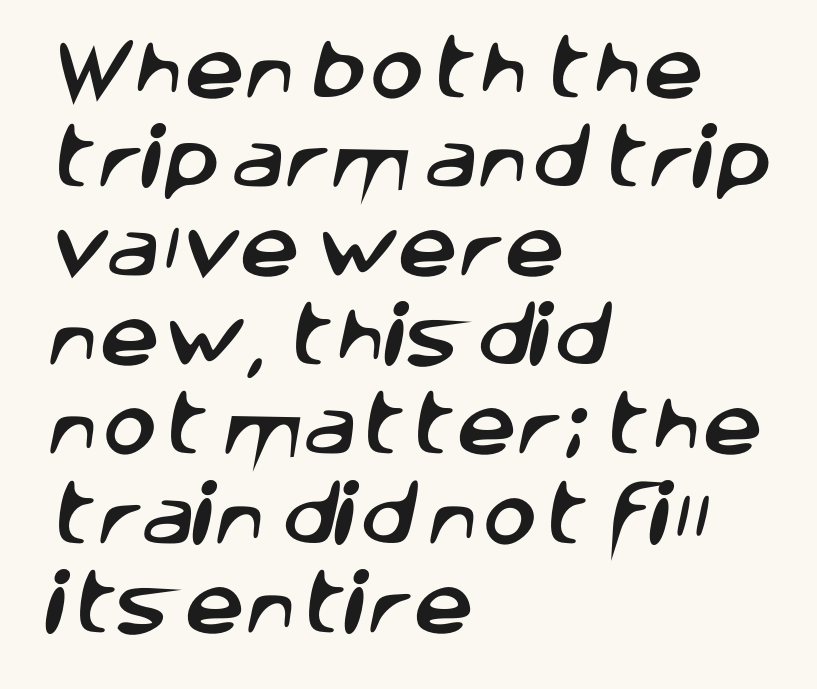
The image shows 67 px sans-serif type; set left-aligned, normal line spacing (1.33x), normal letter spacing, not underlined; low stroke contrast and a large x-height.
